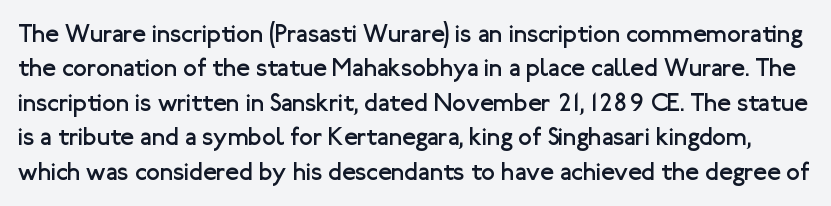
Q: Is the text bold? A: No.
Q: Is the text italic (slanted)? A: No, it is upright.
Q: Is the text underlined? A: No.
Q: Is the spacing between letters normal or unusually wide? A: Normal.
Q: Is the spacing between lines tight, normal or loose? A: Normal.
